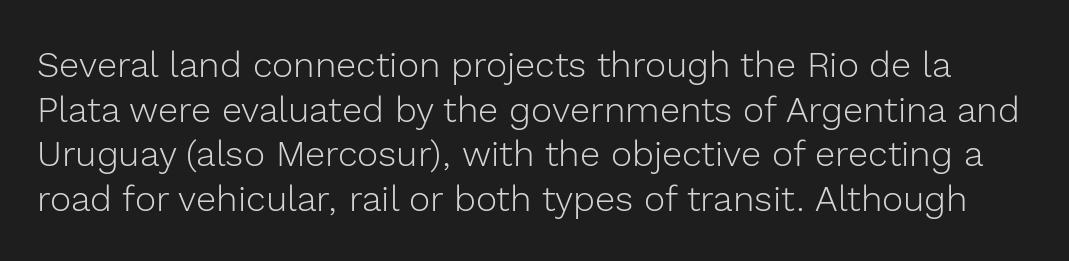
Is this a heavy cut? Hardly; it is regular or lighter. Short note: letters normally spaced. This rendering employs a face without finishing strokes, i.e., a sans-serif. Bare-footed words on every line. Character widths vary here, with narrow letters taking less room than wide ones. It's the straight-up-and-down kind of type.
